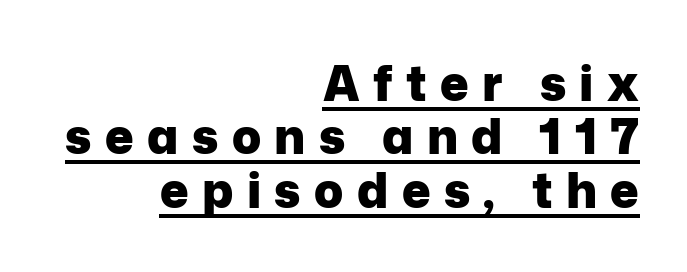
The image shows 48 px heavy sans-serif type, upright; set right-aligned, tight line spacing (1.11x), unusually wide letter spacing (+0.28 em), underlined; low stroke contrast and a medium x-height.
